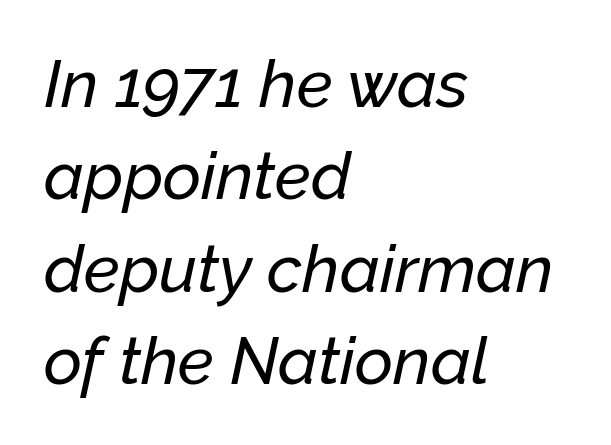
{"italic": "yes", "lean": "right", "slant_degrees": 12, "width": "normal", "stroke_contrast": "low", "x_height": "medium", "monospaced": "no", "underline": "no", "align": "left", "line_spacing": "normal", "line_spacing_ratio": 1.4, "letter_spacing": "normal", "letter_spacing_em": 0.0, "glyph_px": 66}
